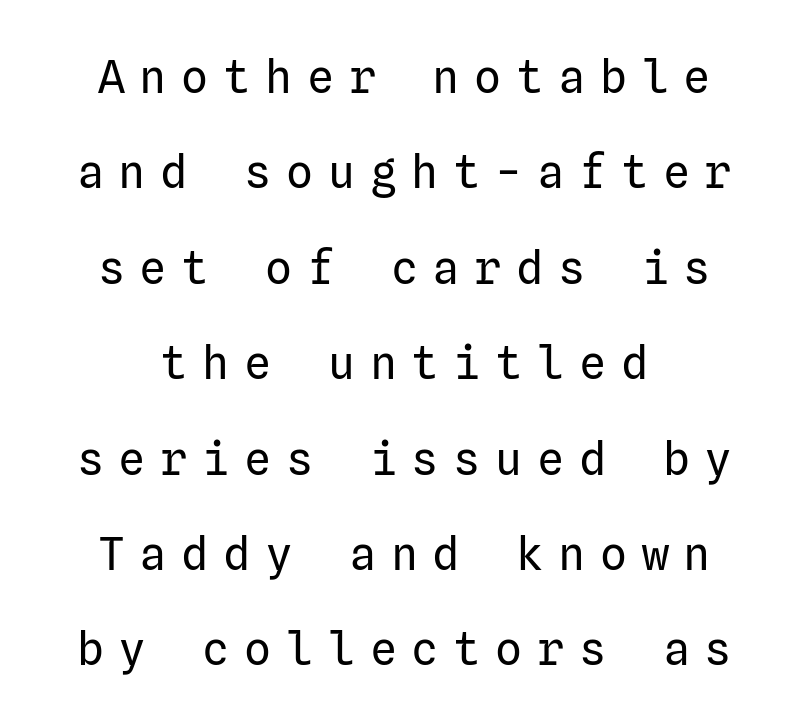
Letters have the restrained weight of plain body copy at most. The axis of the letterforms is exactly vertical. The letterforms stand isolated, each surrounded by extra space. You could fit nearly another row in the gap between these rows. Font category for this specimen: sans-serif. This rendering features lettering with no underline.
